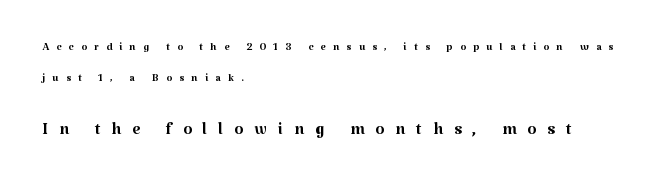
Q: Is the text bold? A: No.
Q: Is the text italic (slanted)? A: No, it is upright.
Q: Is the text underlined? A: No.
Q: How is the paragraph aligned? A: Left-aligned.
Q: Is the spacing between letters normal or unusually wide? A: Unusually wide.
Q: Is the spacing between lines tight, normal or loose? A: Loose.
Q: Which block of text is set in a larger size, the first (top) or the second (bottom)? A: The second (bottom) one.
